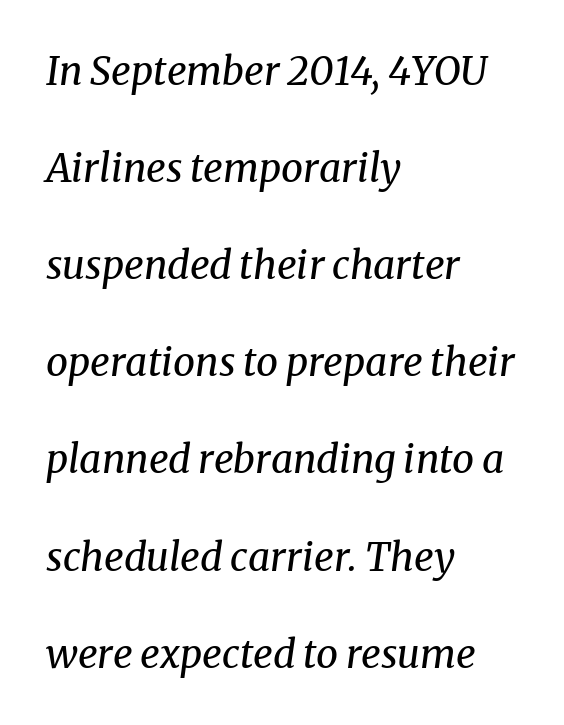
The image shows 39 px regular-weight serif type, italic (leaning right); set left-aligned, loose line spacing (2.49x), normal letter spacing, not underlined; medium stroke contrast and a medium x-height.
